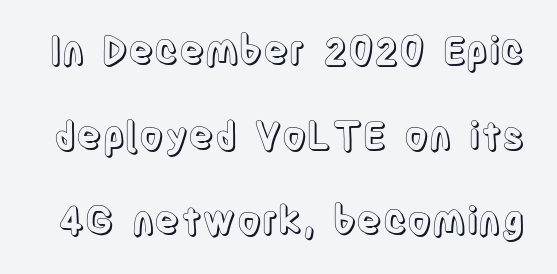
{"italic": "no", "width": "condensed", "x_height": "large", "monospaced": "no", "underline": "no", "line_spacing": "loose", "line_spacing_ratio": 2.24, "letter_spacing": "normal", "letter_spacing_em": 0.0, "glyph_px": 38}
